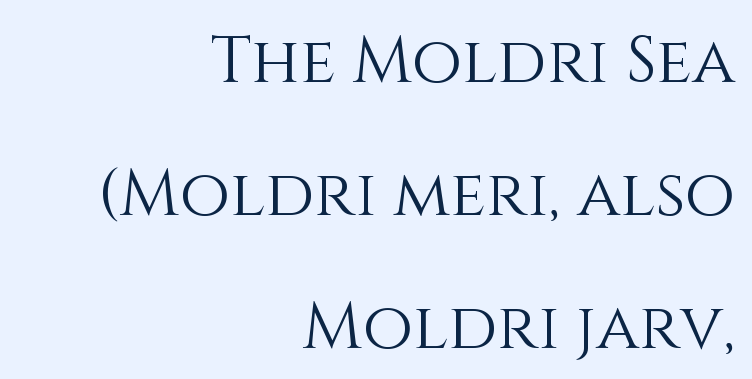
Q: Is the text bold? A: No.
Q: Is the text italic (slanted)? A: No, it is upright.
Q: Is the text underlined? A: No.
Q: How is the paragraph aligned? A: Right-aligned.
Q: Is the spacing between letters normal or unusually wide? A: Normal.
Q: Is the spacing between lines tight, normal or loose? A: Loose.
Q: Width (condensed, normal, or wide)? A: Normal.
Q: Stroke contrast? A: Medium.
Q: x-height? A: Large.
Q: Monospaced? A: No.
